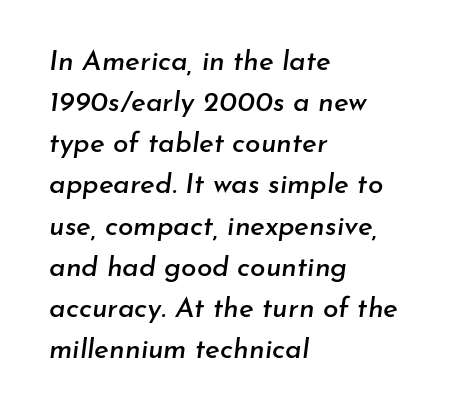
{"italic": "yes", "lean": "right", "slant_degrees": 7, "width": "normal", "stroke_contrast": "low", "x_height": "small", "monospaced": "no", "underline": "no", "align": "left", "line_spacing": "normal", "line_spacing_ratio": 1.47, "letter_spacing": "normal", "letter_spacing_em": 0.0, "glyph_px": 28}
